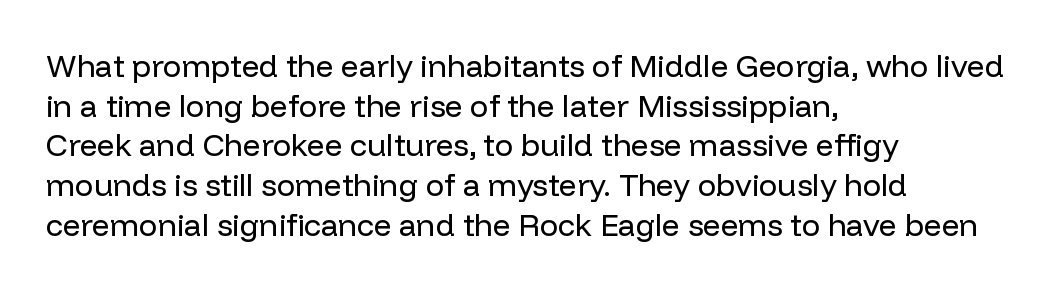
Upright lettering throughout. Compared with a typical body face, this is equally light or lighter still. This sample keeps an unexceptional amount of space between lines. The type family on display is of the sans-serif kind. Notice how the passage keeps a crisp vertical edge on the left only. These lines are rendered in a variable-pitch font.
